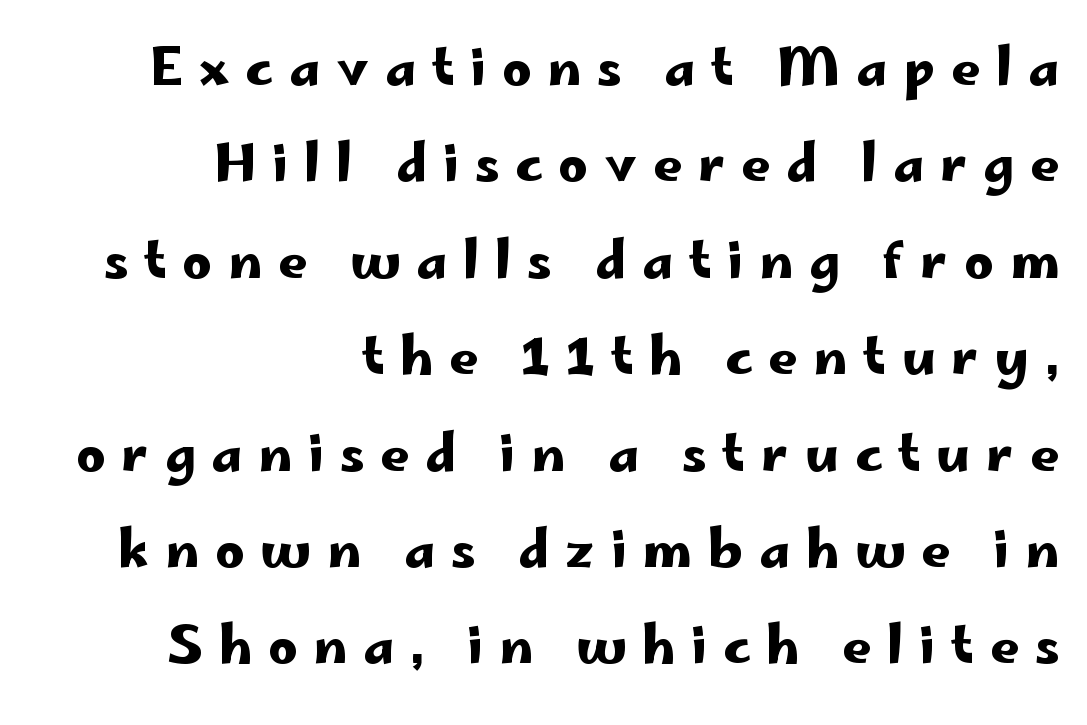
The image shows 51 px wide sans-serif type, upright; set right-aligned, line spacing 1.89x, unusually wide letter spacing (+0.31 em), not underlined; low stroke contrast and a small x-height.
